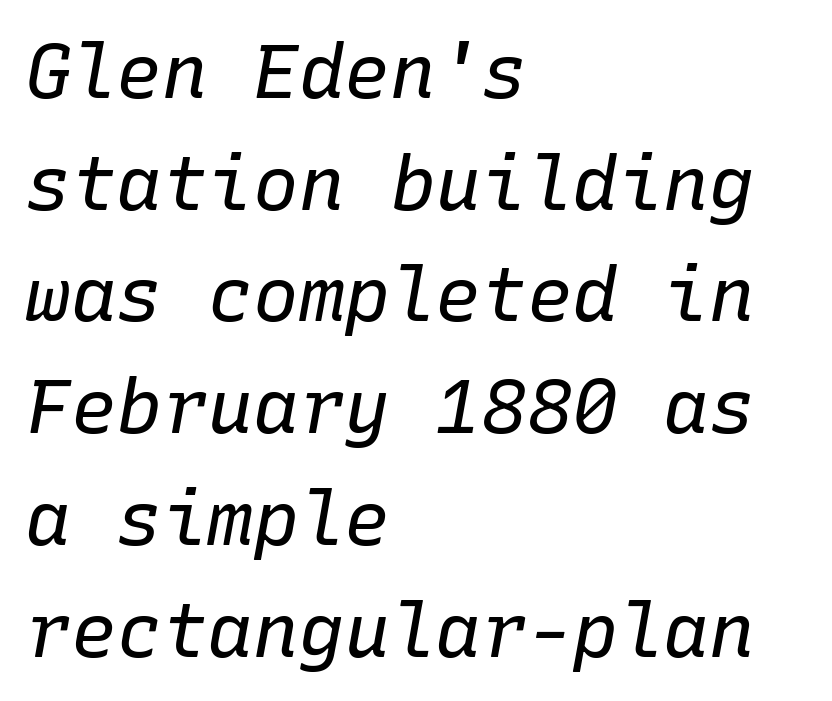
Q: Is the text bold? A: No.
Q: Is the text italic (slanted)? A: Yes, it leans right by about 10 degrees.
Q: Is the text underlined? A: No.
Q: How is the paragraph aligned? A: Left-aligned.
Q: Is the spacing between letters normal or unusually wide? A: Normal.
Q: Is the spacing between lines tight, normal or loose? A: Normal.
Q: Width (condensed, normal, or wide)? A: Normal.
Q: Stroke contrast? A: Low.
Q: x-height? A: Medium.
Q: Monospaced? A: Yes.
